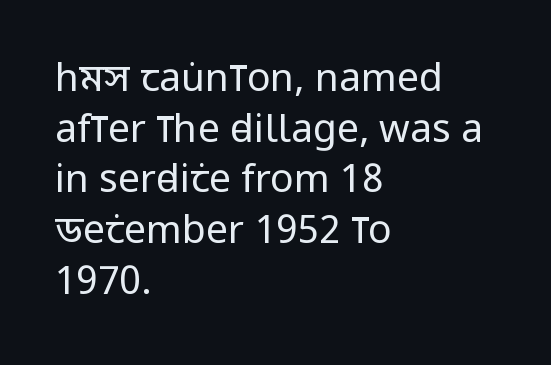
The image shows 39 px regular-weight, condensed sans-serif type, upright; set left-aligned, normal line spacing (1.3x), normal letter spacing, not underlined; low stroke contrast and a large x-height.
